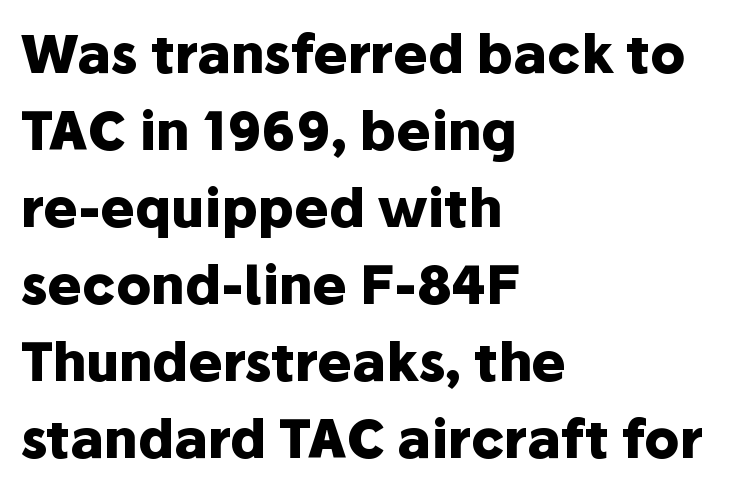
{"serif": "no", "italic": "no", "bold": "yes", "weight": "heavy", "width": "normal", "stroke_contrast": "low", "x_height": "medium", "monospaced": "no", "underline": "no", "align": "left", "line_spacing": "normal", "line_spacing_ratio": 1.48, "letter_spacing": "normal", "letter_spacing_em": 0.0, "glyph_px": 52}
